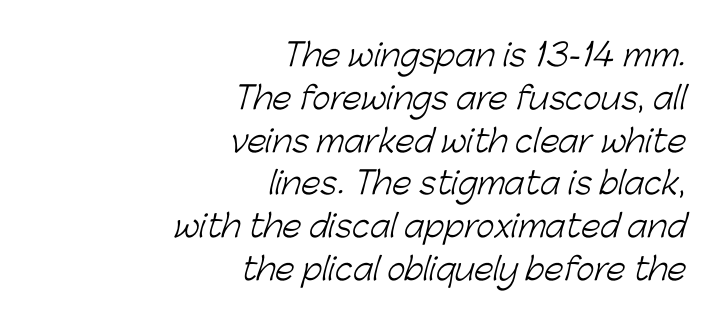
{"serif": "no", "bold": "no", "weight": "light", "width": "normal", "stroke_contrast": "low", "x_height": "medium", "monospaced": "no", "underline": "no", "align": "right", "line_spacing": "normal", "line_spacing_ratio": 1.38, "letter_spacing": "normal", "letter_spacing_em": 0.0, "glyph_px": 31}
